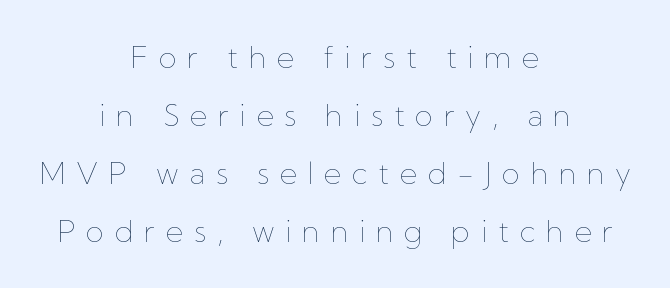
{"italic": "no", "bold": "no", "weight": "thin", "width": "normal", "stroke_contrast": "low", "x_height": "medium", "monospaced": "no", "underline": "no", "align": "center", "line_spacing": "loose", "line_spacing_ratio": 1.93, "letter_spacing": "wide", "letter_spacing_em": 0.35, "glyph_px": 30}
